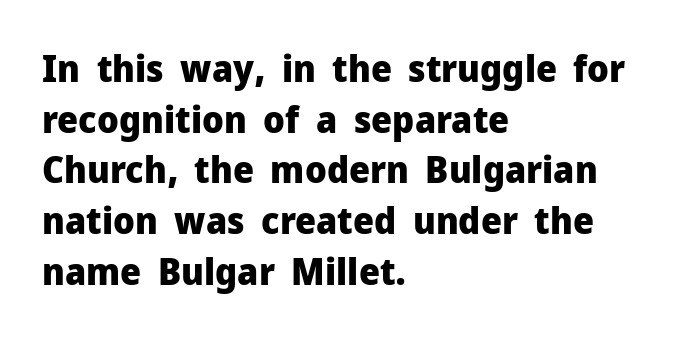
Quick note: interline space is typical. The line texture is even and compact thanks to regular tracking. Notice how the stems are strictly vertical — no italics here. These lines carry a lot of weight — the face is fully bold. Alignment: flush left.
